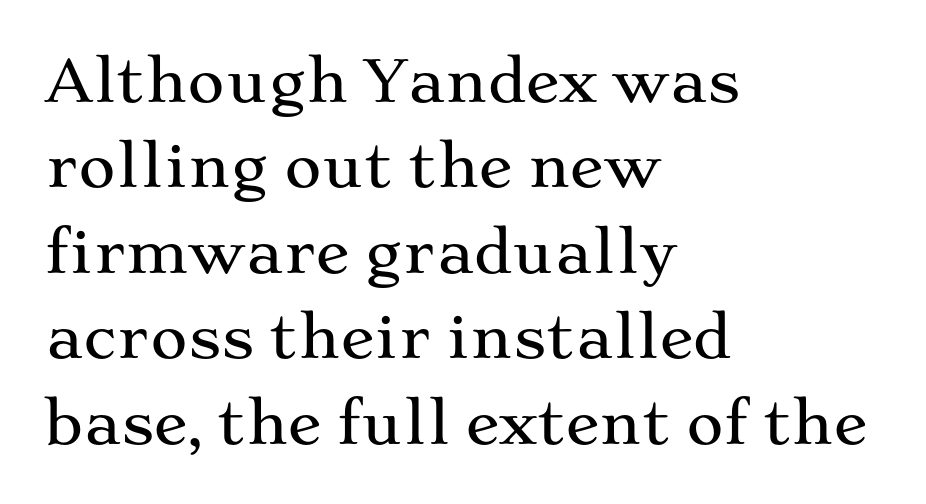
Q: Is the text italic (slanted)? A: No, it is upright.
Q: Is the typeface a serif or a sans-serif typeface? A: Serif.
Q: Is the text underlined? A: No.
Q: How is the paragraph aligned? A: Left-aligned.
Q: Is the spacing between letters normal or unusually wide? A: Normal.
Q: Is the spacing between lines tight, normal or loose? A: Normal.
Q: Width (condensed, normal, or wide)? A: Wide.
Q: Stroke contrast? A: Medium.
Q: x-height? A: Medium.
Q: Monospaced? A: No.
